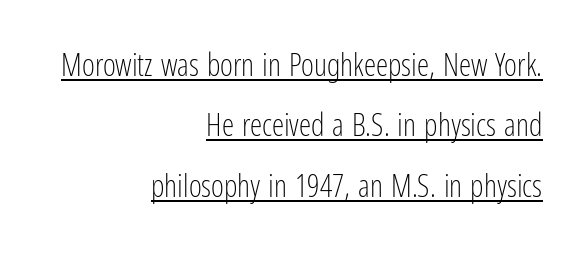
Here the designer chose a conventional face with non-uniform glyph widths. The type sits square on the baseline with zero lean. The lines are spread far apart with generous leading. Looks like someone drew a line under every word here.
